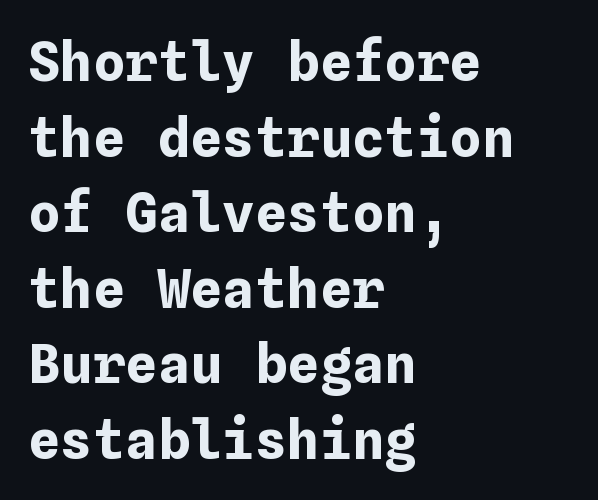
Underline: absent. The rendering anchors every line to the left-hand side. These words are printed bold, with thick strokes throughout. Regarding leading, the lines here are spaced in the standard way.
